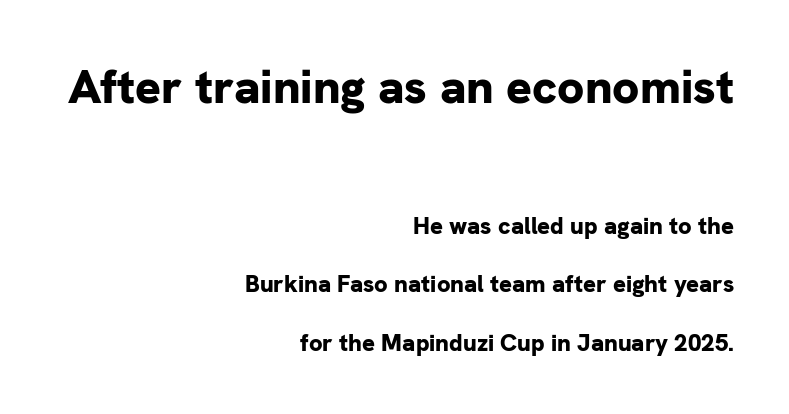
Students, note that the glyphs here touch the page at normal intervals. These lines stack with their right ends in a neat column. Quick note: not italic, upright. These lines are rendered in a variable-pitch font. Examine the stroke ends and you'll find no serifs. Of the two passages, the one on top uses the larger point size.
